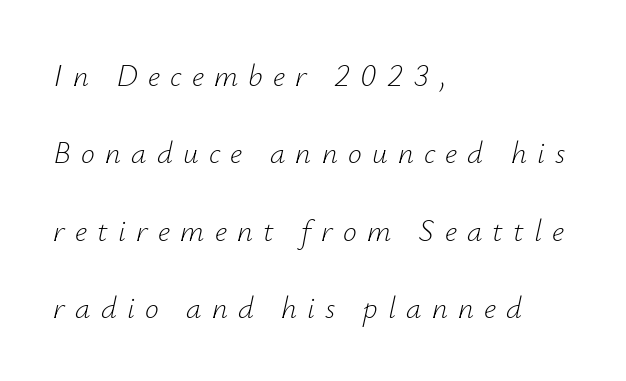
The passage shown is typed in a proportional face where columns would drift. This rendering features lettering with no underline. Each line starts at the same left margin while the right side varies. When letters slant like this, we call the style italic. Counters stay open thanks to moderate or lighter strokes. The face used here is rendered with a markedly widened letterfit.
